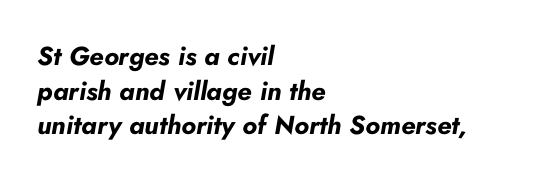
The image shows 26 px bold type, italic (leaning right); set left-aligned, normal line spacing (1.33x), normal letter spacing, not underlined.
